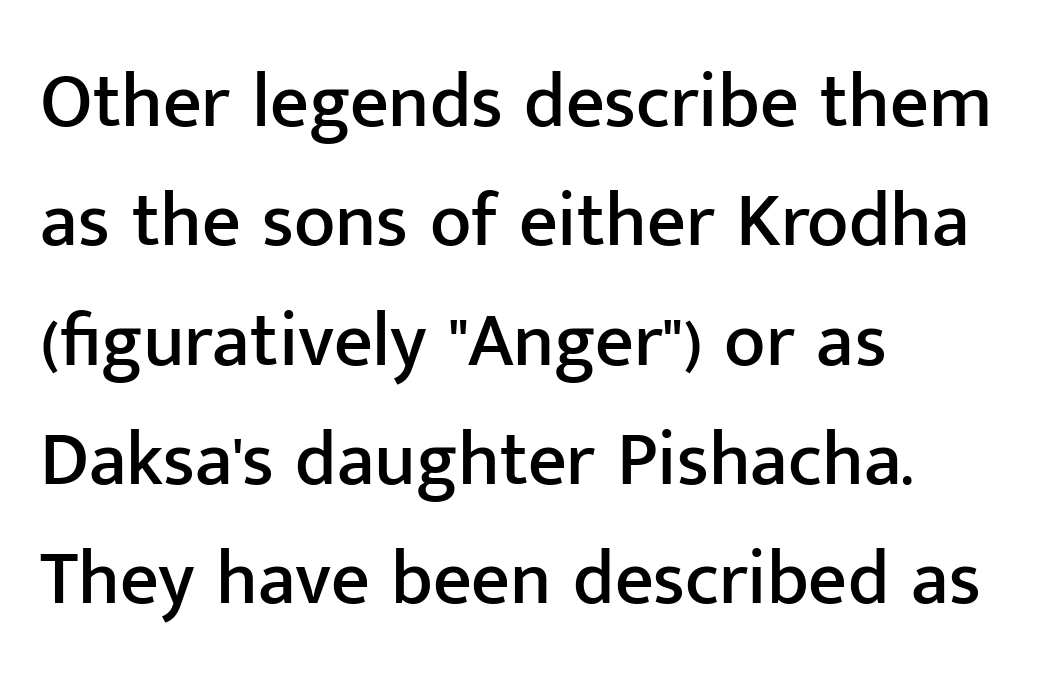
{"serif": "no", "italic": "no", "width": "normal", "stroke_contrast": "low", "x_height": "medium", "monospaced": "no", "underline": "no", "align": "left", "line_spacing": "normal", "line_spacing_ratio": 1.57, "letter_spacing": "normal", "letter_spacing_em": 0.0, "glyph_px": 76}
